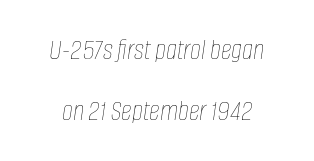
Q: Is the text bold? A: No.
Q: Is the text italic (slanted)? A: Yes, it leans right by about 8 degrees.
Q: Is the text underlined? A: No.
Q: Is the spacing between letters normal or unusually wide? A: Normal.
Q: Is the spacing between lines tight, normal or loose? A: Loose.
Q: Width (condensed, normal, or wide)? A: Condensed.
Q: Stroke contrast? A: Low.
Q: x-height? A: Large.
Q: Monospaced? A: No.
